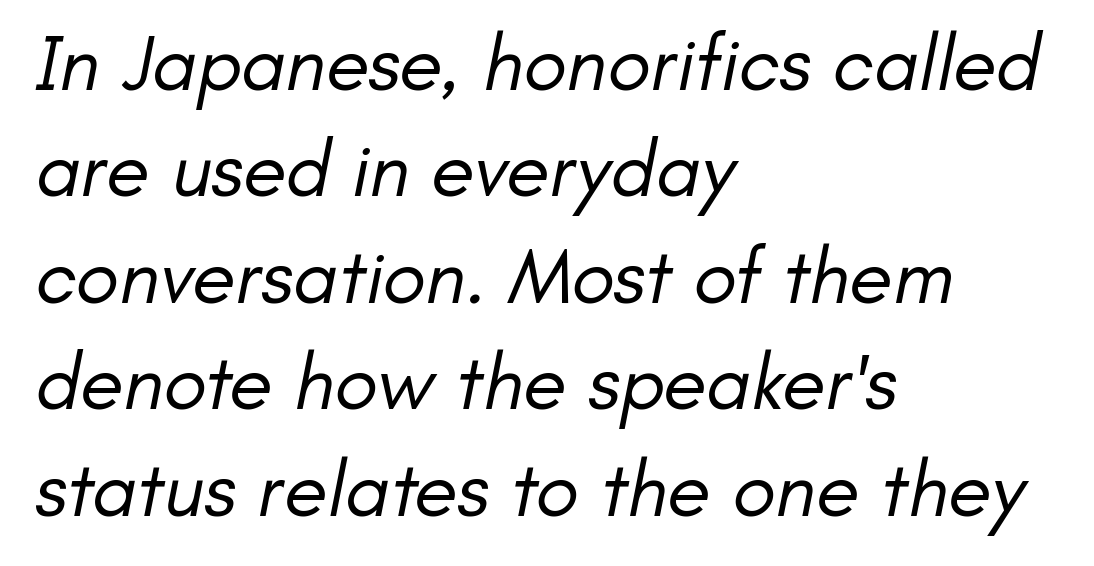
The image shows 80 px regular-weight sans-serif type; set left-aligned, normal line spacing (1.33x), normal letter spacing, not underlined; low stroke contrast and a small x-height.
